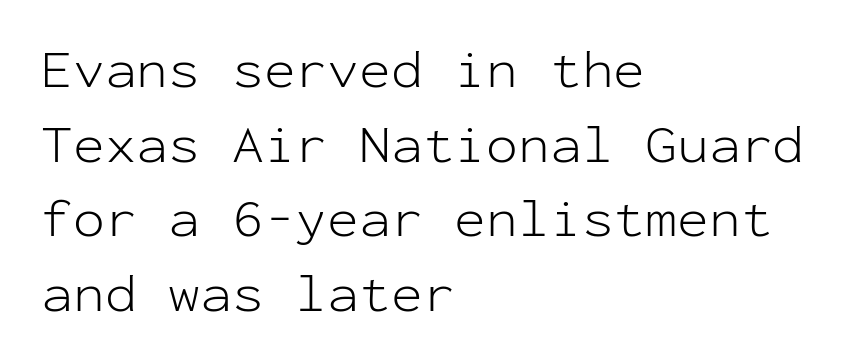
{"serif": "no", "italic": "no", "bold": "no", "weight": "light", "width": "normal", "stroke_contrast": "low", "x_height": "medium", "monospaced": "yes", "underline": "no", "align": "left", "line_spacing": "normal", "line_spacing_ratio": 1.41, "letter_spacing": "normal", "letter_spacing_em": 0.0, "glyph_px": 53}
